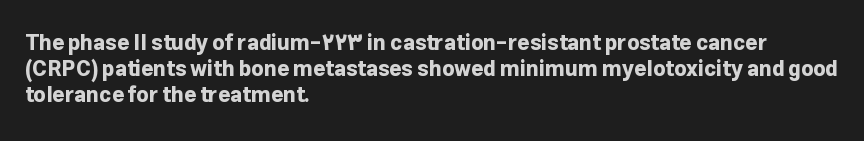
Q: Is the text bold? A: Yes.
Q: Is the text italic (slanted)? A: No, it is upright.
Q: Is the text underlined? A: No.
Q: How is the paragraph aligned? A: Left-aligned.
Q: Is the spacing between letters normal or unusually wide? A: Normal.
